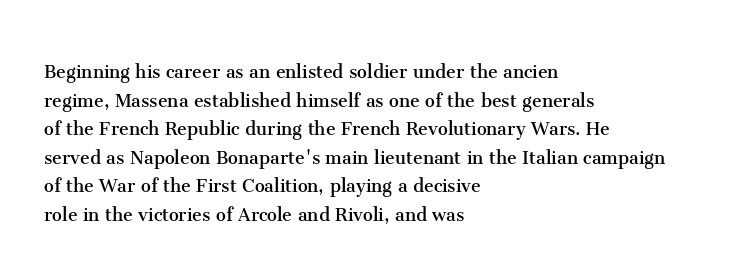
Q: Is the text bold? A: No.
Q: Is the text italic (slanted)? A: No, it is upright.
Q: Is the text underlined? A: No.
Q: How is the paragraph aligned? A: Left-aligned.
Q: Is the spacing between letters normal or unusually wide? A: Normal.
Q: Is the spacing between lines tight, normal or loose? A: Normal.
